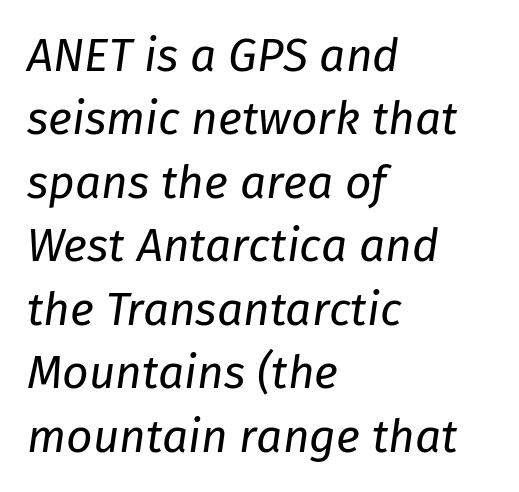
{"italic": "yes", "lean": "right", "slant_degrees": 8, "bold": "no", "weight": "regular", "width": "normal", "stroke_contrast": "low", "x_height": "medium", "monospaced": "no", "underline": "no", "align": "left", "line_spacing": "normal", "line_spacing_ratio": 1.38, "letter_spacing": "normal", "letter_spacing_em": 0.0, "glyph_px": 46}
